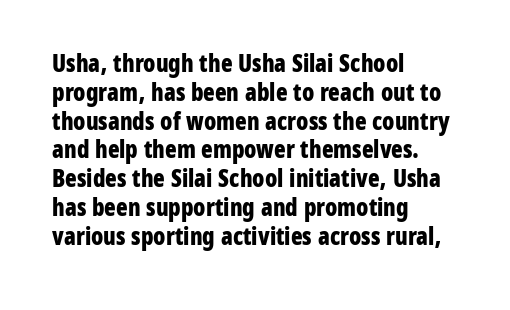
A classic flush-left, rag-right setting is used for this passage. Plenty of ink on the page — the face is bold. A typesetter would mark this as roman, not italic. In terms of letterspacing, this is plain default setting. The zone under the glyphs is completely vacant.
